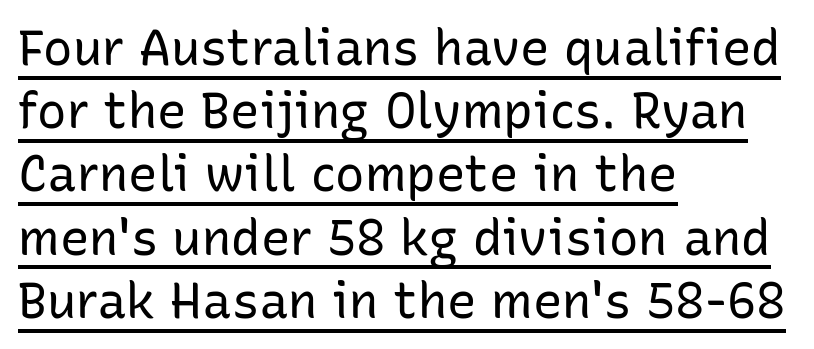
{"serif": "no", "italic": "no", "bold": "no", "weight": "regular", "width": "normal", "stroke_contrast": "low", "x_height": "medium", "monospaced": "no", "underline": "yes", "align": "left", "line_spacing": "normal", "line_spacing_ratio": 1.29, "letter_spacing": "normal", "letter_spacing_em": 0.0, "glyph_px": 49}
